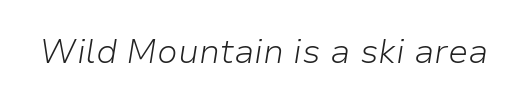
Q: Is the text bold? A: No.
Q: Is the text italic (slanted)? A: Yes, it leans right by about 9 degrees.
Q: Is the text underlined? A: No.
Q: Is the spacing between letters normal or unusually wide? A: Normal.
Q: Width (condensed, normal, or wide)? A: Normal.
Q: Stroke contrast? A: Low.
Q: x-height? A: Medium.
Q: Monospaced? A: No.
